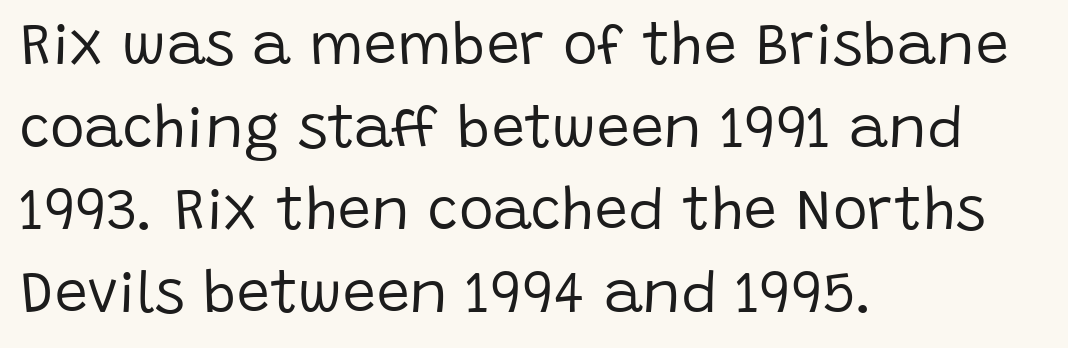
The image shows 59 px regular-weight sans-serif type, upright; set left-aligned, normal line spacing (1.4x), normal letter spacing, not underlined; low stroke contrast and a large x-height.
